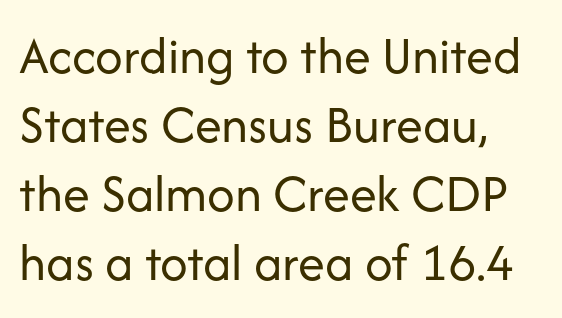
A typesetter would label this face a sans. Proportional: the letters do not fall into vertical columns. When letters stand straight like this, we call the style roman or upright. Default kerning and tracking; the words read as compact shapes. The words here are not underlined.
